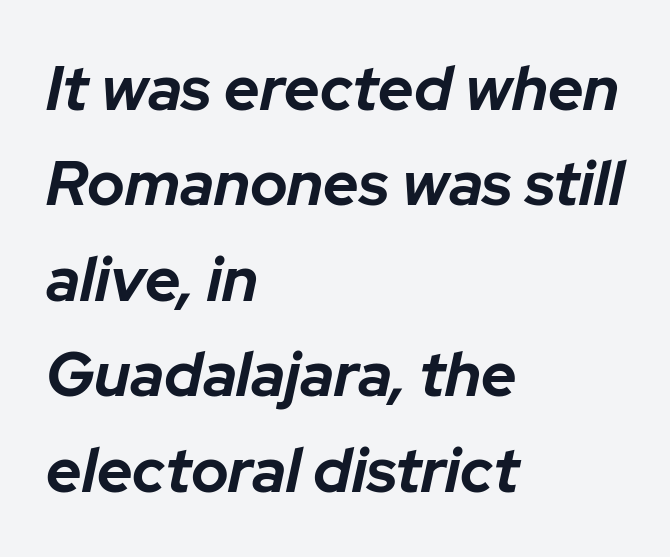
The image shows 62 px bold type, italic (leaning right); set left-aligned, normal line spacing (1.54x), normal letter spacing, not underlined; low stroke contrast and a medium x-height.
